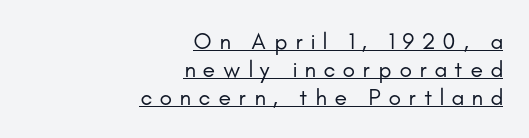
The image shows 23 px text type, upright; set right-aligned, line spacing 1.21x, unusually wide letter spacing (+0.33 em), underlined.
